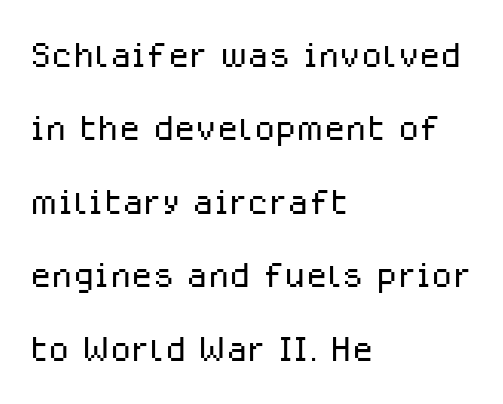
The image shows 49 px light sans-serif type, upright; set left-aligned, normal line spacing (1.5x), normal letter spacing, not underlined; low stroke contrast and a medium x-height.
